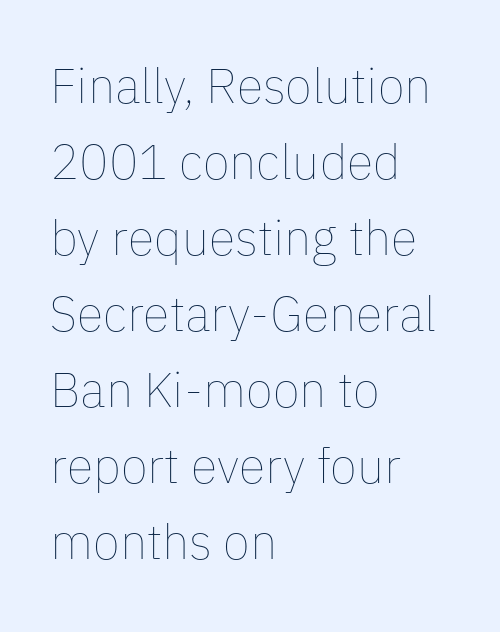
Q: Is the text bold? A: No.
Q: Is the text italic (slanted)? A: No, it is upright.
Q: Is the text underlined? A: No.
Q: How is the paragraph aligned? A: Left-aligned.
Q: Is the spacing between letters normal or unusually wide? A: Normal.
Q: Is the spacing between lines tight, normal or loose? A: Normal.
Q: Width (condensed, normal, or wide)? A: Normal.
Q: Stroke contrast? A: Low.
Q: x-height? A: Medium.
Q: Monospaced? A: No.
